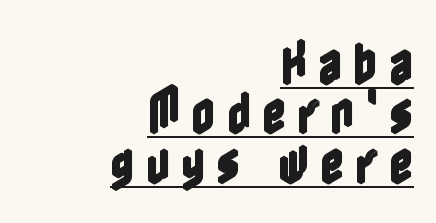
The image shows 47 px condensed type, upright; set right-aligned, tight line spacing (1.05x), unusually wide letter spacing (+0.23 em), underlined; a medium x-height.
